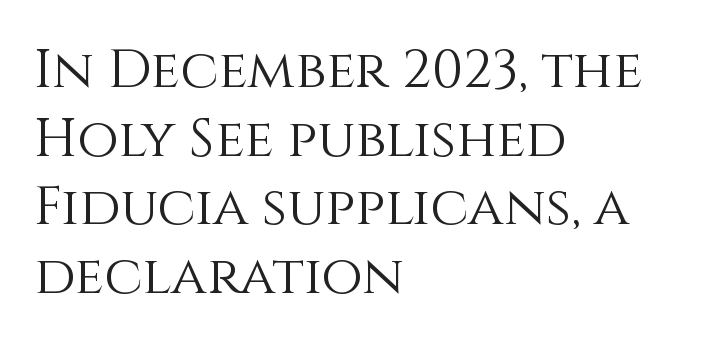
The image shows 54 px light type, upright; set left-aligned, normal line spacing (1.27x), normal letter spacing, not underlined; a large x-height.
